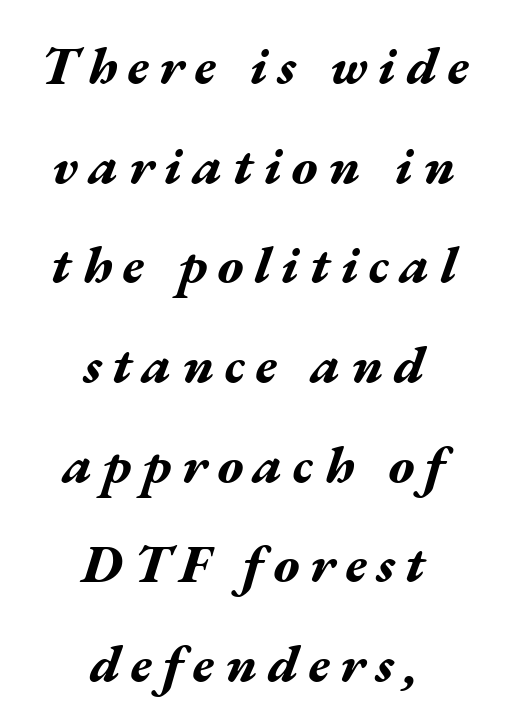
{"italic": "yes", "lean": "right", "slant_degrees": 17, "bold": "yes", "weight": "bold", "width": "wide", "stroke_contrast": "medium", "x_height": "medium", "monospaced": "no", "underline": "no", "align": "center", "line_spacing_ratio": 1.88, "letter_spacing": "wide", "letter_spacing_em": 0.2, "glyph_px": 53}
